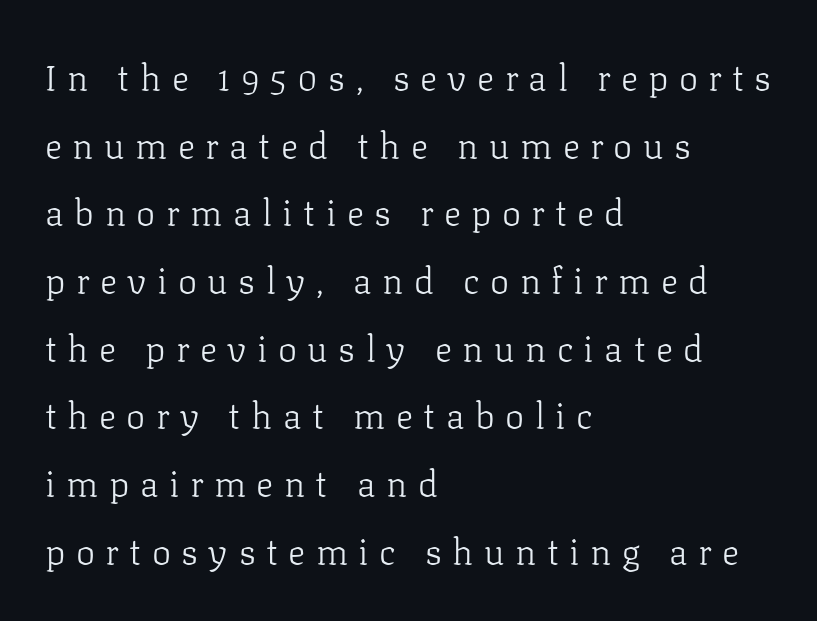
The image shows 36 px light serif type, upright; set left-aligned, line spacing 1.88x, unusually wide letter spacing (+0.29 em), not underlined; low stroke contrast and a medium x-height.
